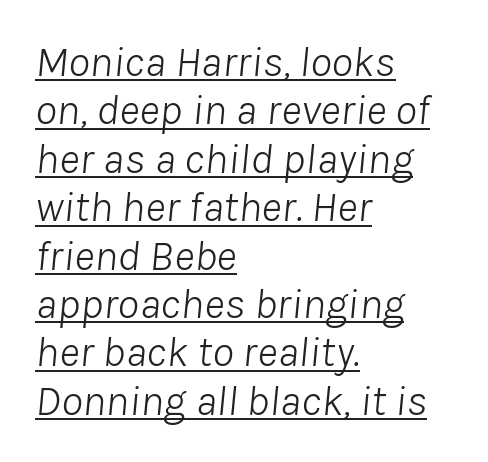
Q: Is the text bold? A: No.
Q: Is the text italic (slanted)? A: Yes, it leans right by about 8 degrees.
Q: Is the text underlined? A: Yes.
Q: How is the paragraph aligned? A: Left-aligned.
Q: Is the spacing between letters normal or unusually wide? A: Normal.
Q: Is the spacing between lines tight, normal or loose? A: Tight.
Q: Width (condensed, normal, or wide)? A: Normal.
Q: Stroke contrast? A: Low.
Q: x-height? A: Medium.
Q: Monospaced? A: No.
